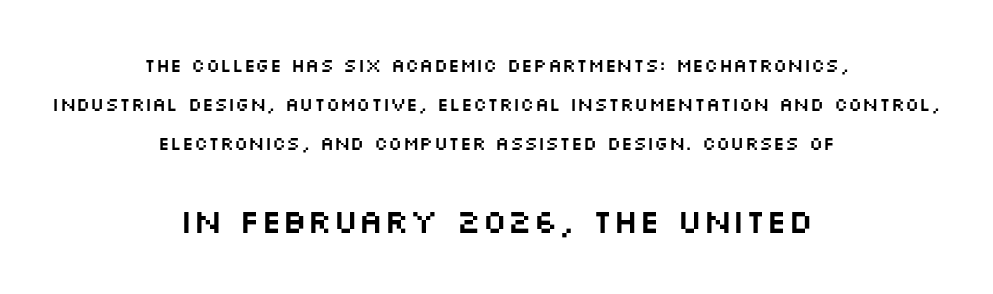
Which of the two is more prominent by size? The second, at the bottom. If you measured baseline to baseline, you'd find a long distance. Ordinary non-slanted type is in use. Words appear dense and cohesive because spacing is normal. Horizontal alignment here is central, giving a formal, balanced look. Nothing sits at the stroke ends, so this counts as sans-serif.
